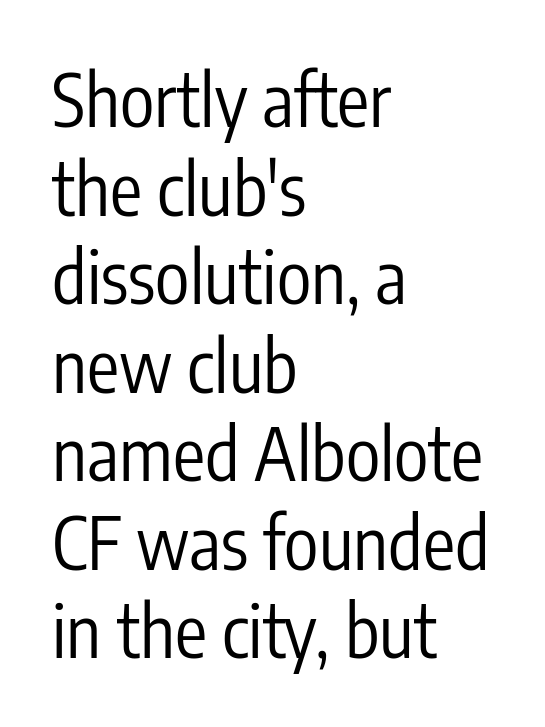
Spacing between characters is what you'd get straight out of the box. The glyphs are unaccompanied by any horizontal stroke below them. The passage is arranged the way most books set body copy — flush left. The letters advance in unequal steps, a hallmark of proportional type. Stroke thickness stays within the range of a standard reading face or lighter. In terms of posture, this sample is upright.
